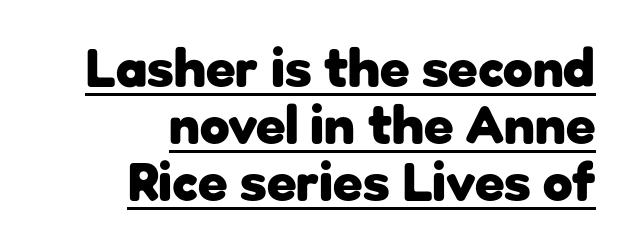
{"serif": "no", "italic": "no", "bold": "yes", "weight": "heavy", "width": "normal", "stroke_contrast": "low", "x_height": "medium", "monospaced": "no", "underline": "yes", "align": "right", "line_spacing": "tight", "line_spacing_ratio": 1.06, "letter_spacing": "normal", "letter_spacing_em": 0.0, "glyph_px": 54}
